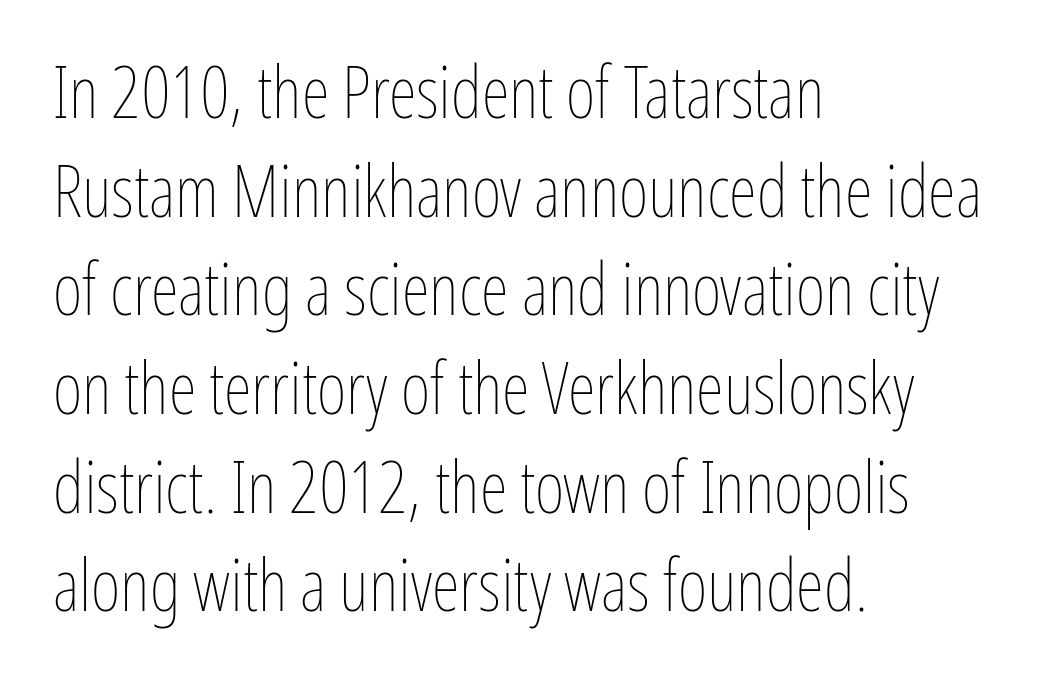
Short and long lines alike share a common starting point at left. What's the leading like? Ordinary, nothing unusual. The specimen reads as upright at a glance. Bare-footed words on every line. Proportional: the letters do not fall into vertical columns.
